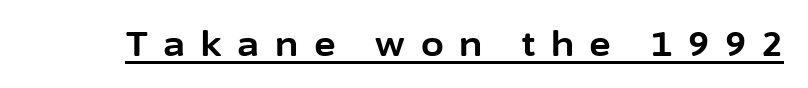
{"serif": "no", "italic": "no", "bold": "yes", "weight": "bold", "width": "normal", "stroke_contrast": "low", "x_height": "medium", "monospaced": "no", "underline": "yes", "letter_spacing": "wide", "letter_spacing_em": 0.48, "glyph_px": 33}
